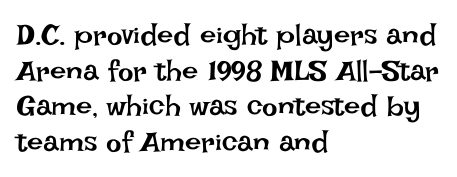
{"italic": "no", "bold": "no", "weight": "regular", "width": "normal", "stroke_contrast": "low", "x_height": "large", "monospaced": "no", "underline": "no", "align": "left", "line_spacing_ratio": 1.23, "letter_spacing": "normal", "letter_spacing_em": 0.0, "glyph_px": 29}
